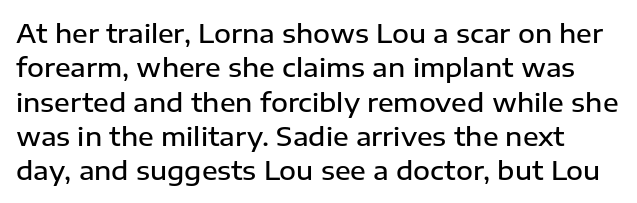
Q: Is the text bold? A: Semi-bold.
Q: Is the text italic (slanted)? A: No, it is upright.
Q: Is the text underlined? A: No.
Q: Is the spacing between letters normal or unusually wide? A: Normal.
Q: Is the spacing between lines tight, normal or loose? A: Normal.
